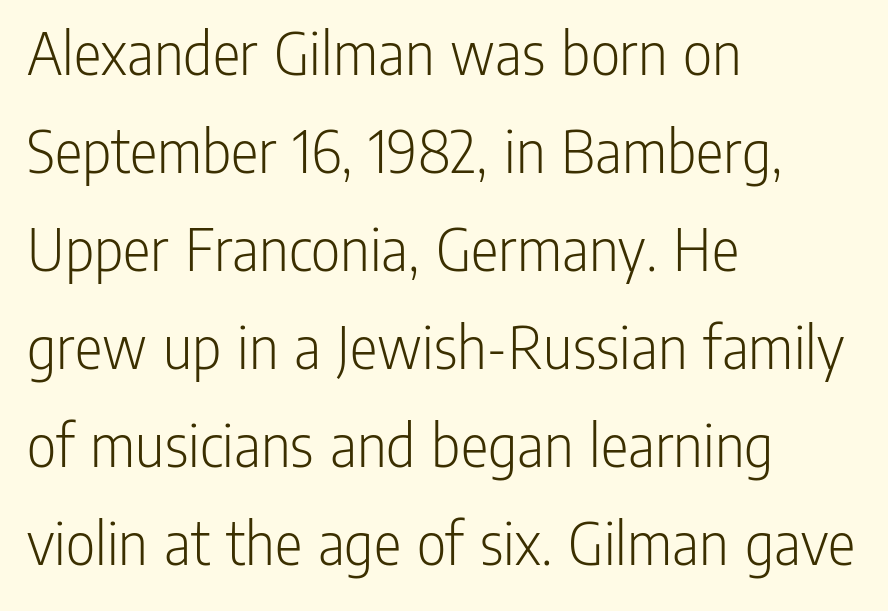
Q: Is the text bold? A: No.
Q: Is the text italic (slanted)? A: No, it is upright.
Q: Is the typeface a serif or a sans-serif typeface? A: Sans-serif.
Q: Is the text underlined? A: No.
Q: How is the paragraph aligned? A: Left-aligned.
Q: Is the spacing between letters normal or unusually wide? A: Normal.
Q: Is the spacing between lines tight, normal or loose? A: Normal.
Q: Width (condensed, normal, or wide)? A: Condensed.
Q: Stroke contrast? A: Low.
Q: x-height? A: Medium.
Q: Monospaced? A: No.
